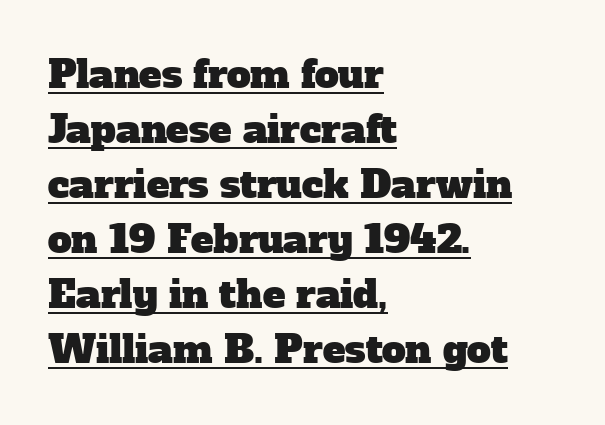
The image shows 38 px serif type; set left-aligned, normal line spacing (1.45x), normal letter spacing, underlined; low stroke contrast and a medium x-height.
